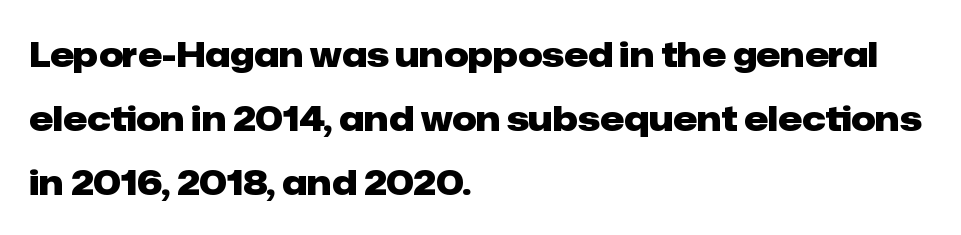
{"serif": "no", "italic": "no", "bold": "yes", "weight": "heavy", "width": "normal", "stroke_contrast": "low", "x_height": "medium", "monospaced": "no", "underline": "no", "align": "left", "line_spacing_ratio": 1.88, "letter_spacing": "normal", "letter_spacing_em": 0.0, "glyph_px": 34}
